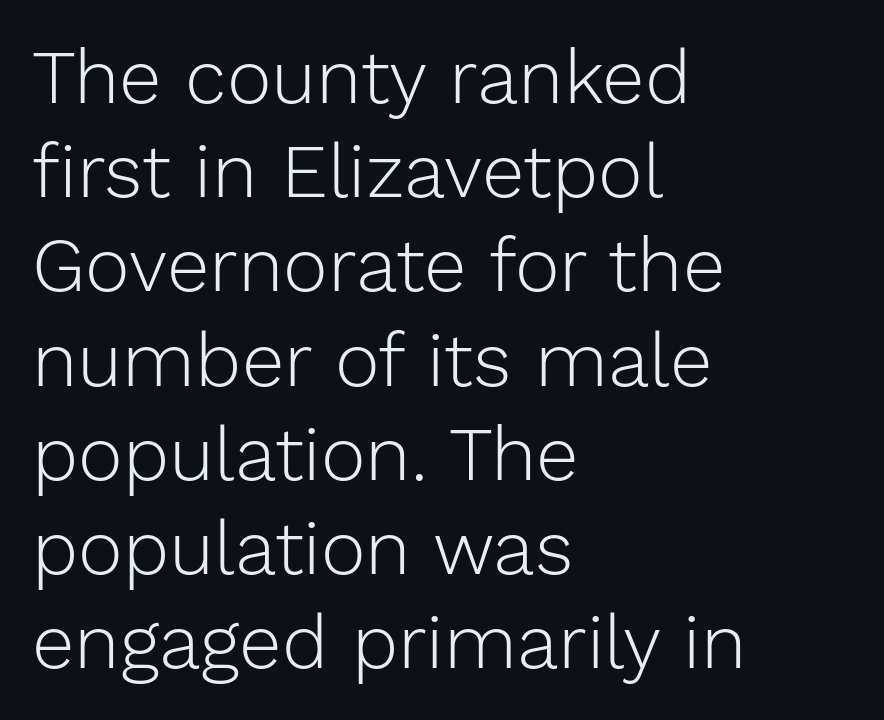
Q: Is the text bold? A: No.
Q: Is the text italic (slanted)? A: No, it is upright.
Q: Is the typeface a serif or a sans-serif typeface? A: Sans-serif.
Q: Is the text underlined? A: No.
Q: How is the paragraph aligned? A: Left-aligned.
Q: Is the spacing between letters normal or unusually wide? A: Normal.
Q: Width (condensed, normal, or wide)? A: Normal.
Q: Stroke contrast? A: Low.
Q: x-height? A: Medium.
Q: Monospaced? A: No.
